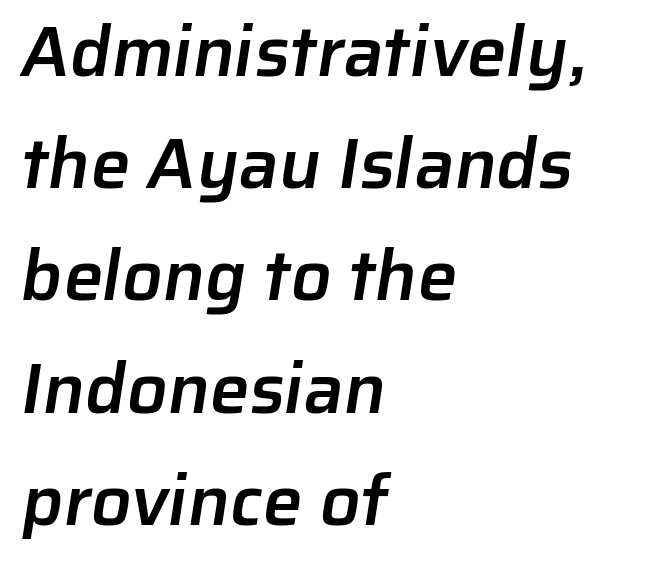
Q: Is the text bold? A: Semi-bold.
Q: Is the typeface a serif or a sans-serif typeface? A: Sans-serif.
Q: Is the text underlined? A: No.
Q: How is the paragraph aligned? A: Left-aligned.
Q: Is the spacing between letters normal or unusually wide? A: Normal.
Q: Is the spacing between lines tight, normal or loose? A: Normal.
Q: Width (condensed, normal, or wide)? A: Normal.
Q: Stroke contrast? A: Low.
Q: x-height? A: Medium.
Q: Monospaced? A: No.
